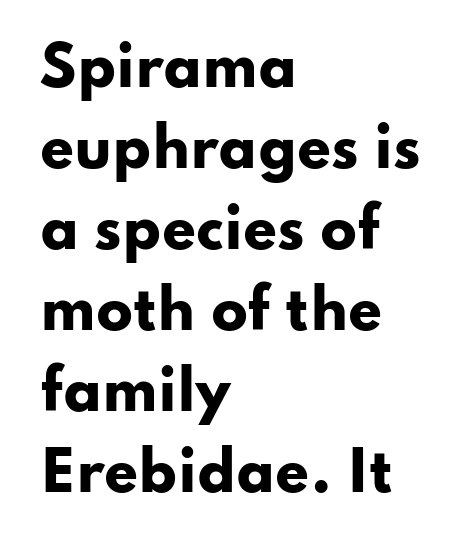
Default kerning and tracking; the words read as compact shapes. Do the letters lean? They stand straight. Does the weight exceed regular? Yes, all the way to bold. One-word summary of the alignment: left.
